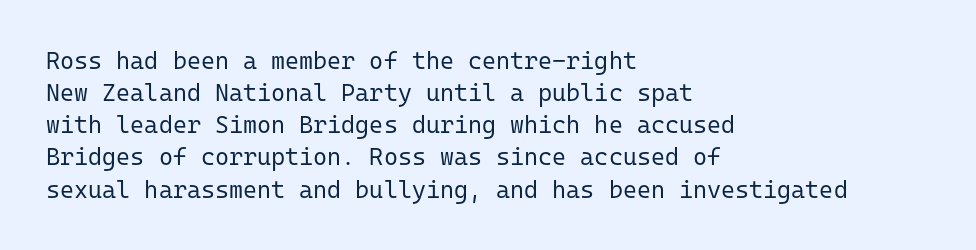
Q: Is the text bold? A: No.
Q: Is the text italic (slanted)? A: No, it is upright.
Q: Is the text underlined? A: No.
Q: How is the paragraph aligned? A: Left-aligned.
Q: Is the spacing between letters normal or unusually wide? A: Normal.
Q: Is the spacing between lines tight, normal or loose? A: Normal.
